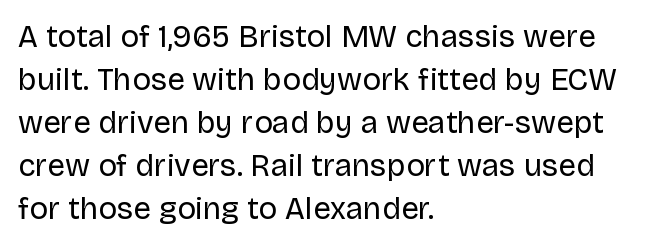
The specimen reads as upright at a glance. Here the designer chose a conventional face with non-uniform glyph widths. Vertically, the passage feels balanced, rows spaced as you'd expect. Underline: absent. Nothing sits at the stroke ends, so this counts as sans-serif. Is the letter spacing exaggerated? No — it looks like the ordinary default.
